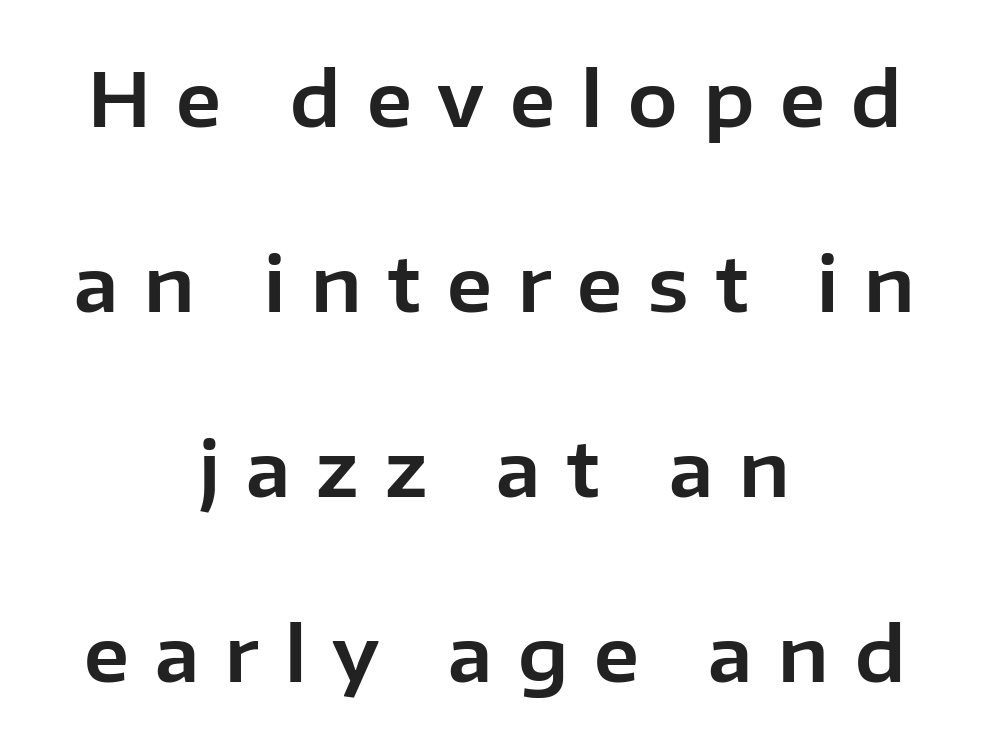
{"serif": "no", "italic": "no", "width": "normal", "stroke_contrast": "low", "x_height": "medium", "monospaced": "no", "underline": "no", "align": "center", "line_spacing": "loose", "line_spacing_ratio": 2.5, "letter_spacing": "wide", "letter_spacing_em": 0.35, "glyph_px": 74}
